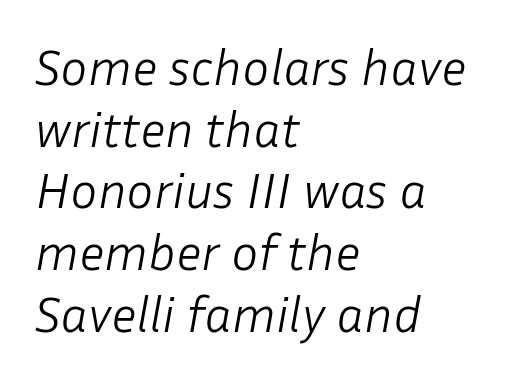
{"italic": "yes", "lean": "right", "slant_degrees": 10, "bold": "no", "weight": "light", "width": "normal", "stroke_contrast": "low", "x_height": "medium", "monospaced": "no", "underline": "no", "align": "left", "line_spacing_ratio": 1.21, "letter_spacing": "normal", "letter_spacing_em": 0.0, "glyph_px": 51}
